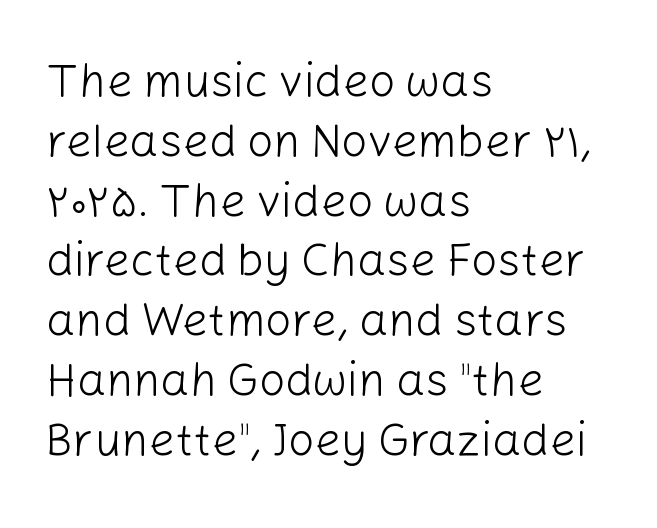
{"serif": "no", "italic": "no", "bold": "no", "weight": "light", "width": "normal", "stroke_contrast": "low", "x_height": "medium", "monospaced": "no", "underline": "no", "align": "left", "line_spacing": "normal", "line_spacing_ratio": 1.3, "letter_spacing": "normal", "letter_spacing_em": 0.0, "glyph_px": 46}
